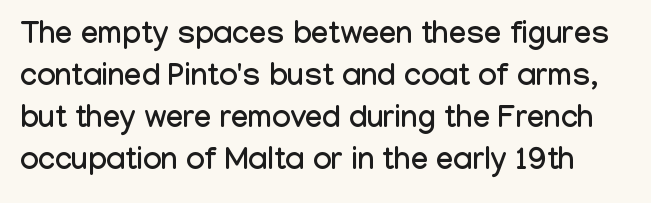
Q: Is the text italic (slanted)? A: No, it is upright.
Q: Is the typeface a serif or a sans-serif typeface? A: Sans-serif.
Q: Is the text underlined? A: No.
Q: Is the spacing between letters normal or unusually wide? A: Normal.
Q: Is the spacing between lines tight, normal or loose? A: Normal.
Q: Width (condensed, normal, or wide)? A: Condensed.
Q: Stroke contrast? A: Low.
Q: x-height? A: Medium.
Q: Monospaced? A: No.
